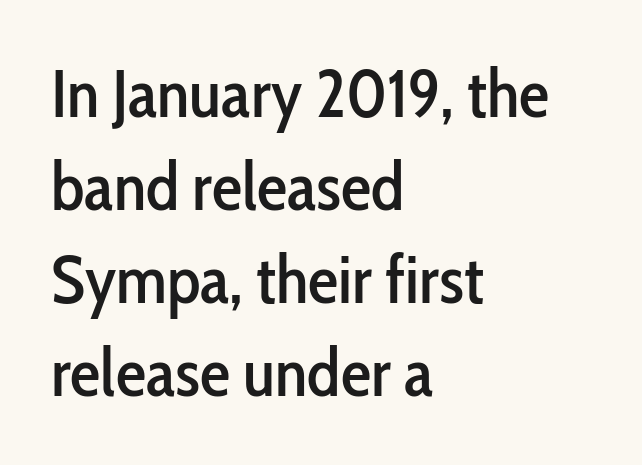
{"serif": "no", "italic": "no", "width": "condensed", "stroke_contrast": "low", "x_height": "medium", "monospaced": "no", "underline": "no", "align": "left", "line_spacing": "normal", "line_spacing_ratio": 1.37, "letter_spacing": "normal", "letter_spacing_em": 0.0, "glyph_px": 68}
